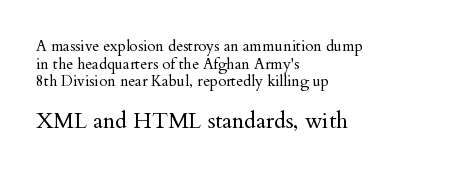
The passage shown begins with its smaller block and ends with its larger one. Do the letters lean? They stand straight. Stem width sits at or under what a default text font uses. The type is set solid horizontally, with unmodified tracking.
